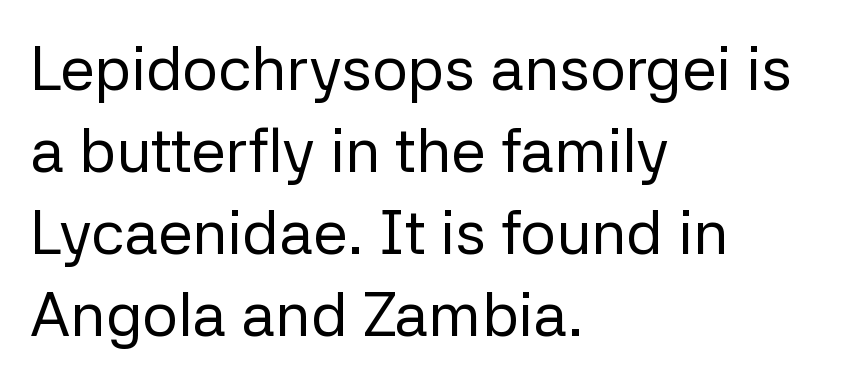
{"serif": "no", "italic": "no", "bold": "no", "weight": "regular", "width": "normal", "stroke_contrast": "low", "x_height": "medium", "monospaced": "no", "underline": "no", "align": "left", "line_spacing": "normal", "line_spacing_ratio": 1.32, "letter_spacing": "normal", "letter_spacing_em": 0.0, "glyph_px": 62}
